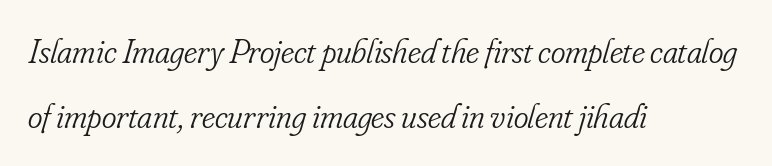
Caption: face not bold, strokes unweighted. Is this a sans? No — the strokes have serifs. Yep, that's italic — everything's leaning. Looks like regular typesetting: each glyph gets only the width it needs. Just letters on the line, the space beneath them empty.
